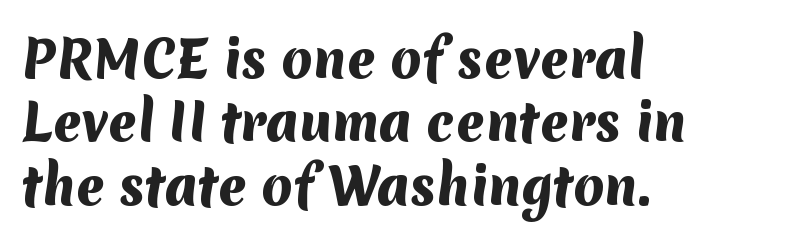
Q: Is the text bold? A: Yes.
Q: Is the typeface a serif or a sans-serif typeface? A: Sans-serif.
Q: Is the text underlined? A: No.
Q: How is the paragraph aligned? A: Left-aligned.
Q: Is the spacing between letters normal or unusually wide? A: Normal.
Q: Is the spacing between lines tight, normal or loose? A: Normal.
Q: Width (condensed, normal, or wide)? A: Normal.
Q: Stroke contrast? A: Medium.
Q: x-height? A: Medium.
Q: Monospaced? A: No.
